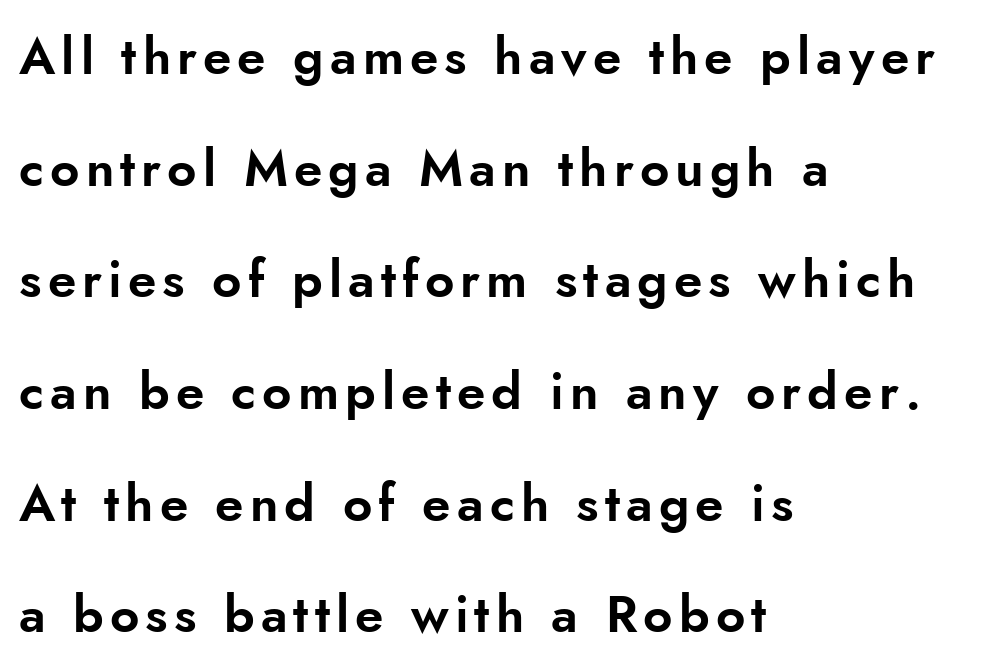
The string is rendered with underlining switched off. The paragraph shown leans on its left margin. These lines are rendered in a variable-pitch font. Nope, no serifs anywhere on these letters.
